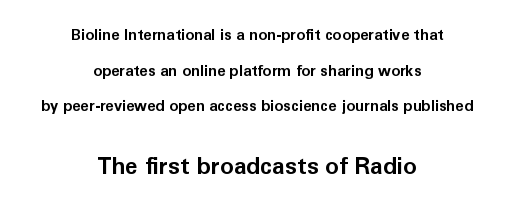
The image shows 23 px bold type, upright; set centered, loose line spacing (2.38x), normal letter spacing, not underlined; the second (bottom) block is 1.53x larger.
